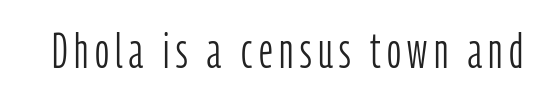
The space beneath each line is pristine and unruled. Examine the stroke ends and you'll find no serifs. In terms of posture, this sample is upright. Is this a heavy cut? Hardly; it is regular or lighter. Think of a printed novel: that variable character pitch is what you see here.
